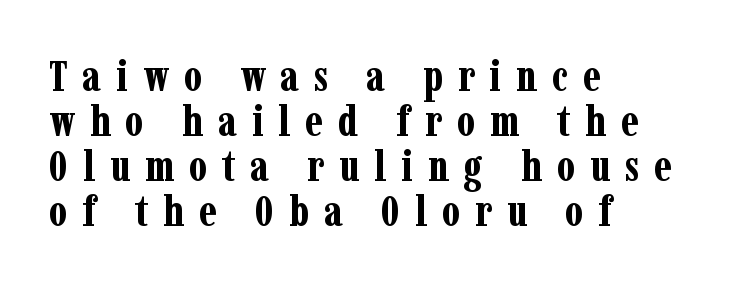
Descenders are the only things crossing below the line. Nope, not italic — everything's standing straight. Are there feet on the stems? There are — it's a serif. The lines in this sample share a left origin and differ only in where they stop. Do the characters align in a grid? No, the font is proportional.
